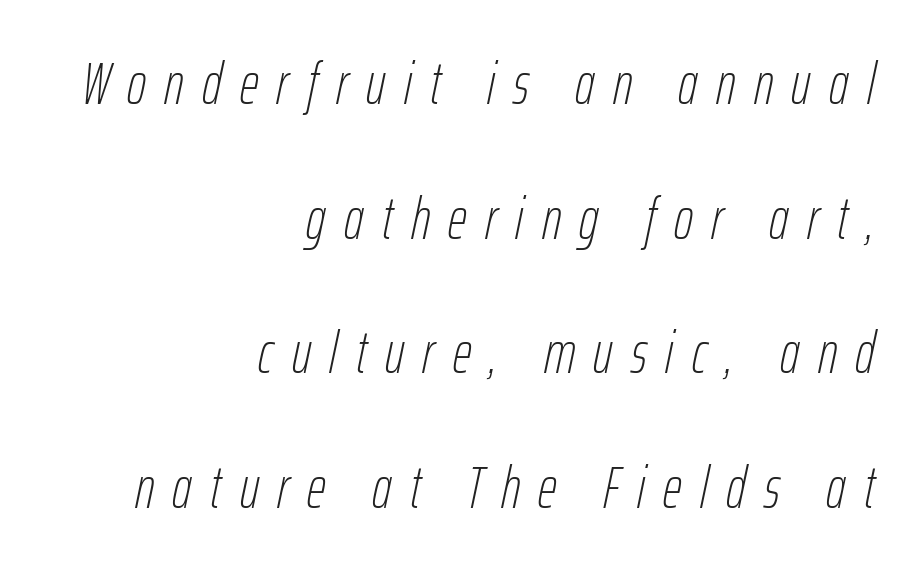
Q: Is the text bold? A: No.
Q: Is the text italic (slanted)? A: Yes, it leans right by about 12 degrees.
Q: Is the text underlined? A: No.
Q: How is the paragraph aligned? A: Right-aligned.
Q: Is the spacing between letters normal or unusually wide? A: Unusually wide.
Q: Is the spacing between lines tight, normal or loose? A: Loose.
Q: Width (condensed, normal, or wide)? A: Condensed.
Q: Stroke contrast? A: Low.
Q: x-height? A: Medium.
Q: Monospaced? A: No.
